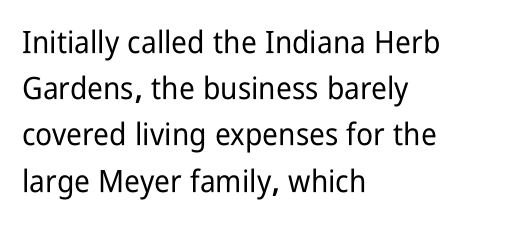
Q: Is the text italic (slanted)? A: No, it is upright.
Q: Is the typeface a serif or a sans-serif typeface? A: Sans-serif.
Q: Is the text underlined? A: No.
Q: How is the paragraph aligned? A: Left-aligned.
Q: Is the spacing between letters normal or unusually wide? A: Normal.
Q: Is the spacing between lines tight, normal or loose? A: Normal.
Q: Width (condensed, normal, or wide)? A: Condensed.
Q: Stroke contrast? A: Low.
Q: x-height? A: Medium.
Q: Monospaced? A: No.
